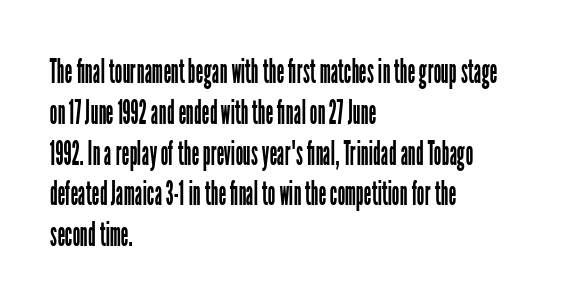
Q: Is the text bold? A: No.
Q: Is the text italic (slanted)? A: No, it is upright.
Q: Is the typeface a serif or a sans-serif typeface? A: Sans-serif.
Q: Is the text underlined? A: No.
Q: How is the paragraph aligned? A: Left-aligned.
Q: Is the spacing between letters normal or unusually wide? A: Normal.
Q: Width (condensed, normal, or wide)? A: Condensed.
Q: Stroke contrast? A: Low.
Q: x-height? A: Medium.
Q: Monospaced? A: No.
